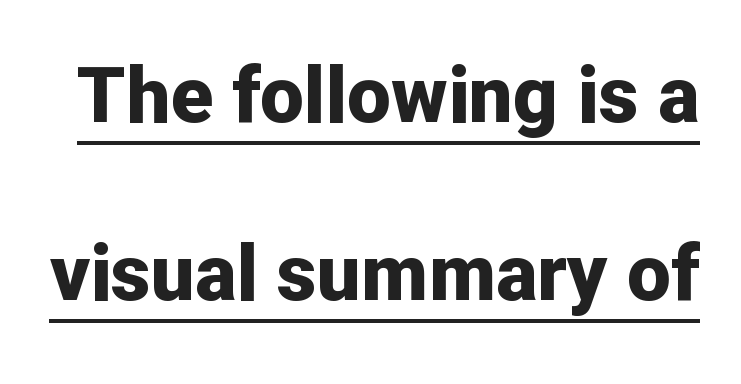
You can tell it's not italic because the verticals are truly vertical. No extra tracking has been applied to these lines. The strokes are fattened all the way to bold. Spacing verdict: proportional, widths tailored to each character. Note: no serifs on the glyphs.
